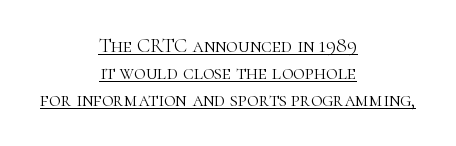
The letters stand straight up with perfectly vertical stems. This reads as an unemphasized weight, regular at the heaviest. These lines are centered, leaving both edges ragged. The rendering keeps characters at their native spacing.
